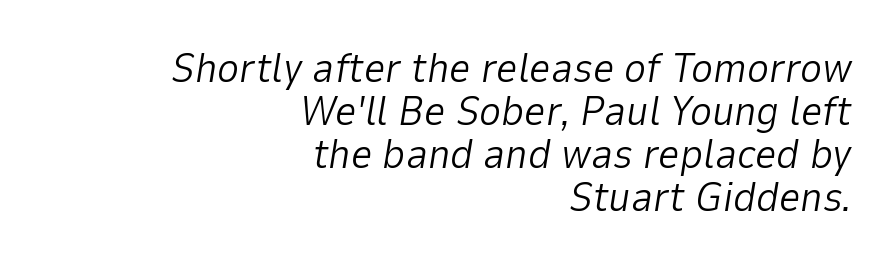
{"italic": "yes", "lean": "right", "slant_degrees": 9, "bold": "no", "weight": "light", "width": "normal", "stroke_contrast": "low", "x_height": "medium", "monospaced": "no", "underline": "no", "align": "right", "line_spacing": "tight", "line_spacing_ratio": 1.02, "letter_spacing": "normal", "letter_spacing_em": 0.0, "glyph_px": 42}
